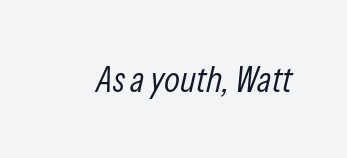
The tracking reads as untouched default to a designer's eye. You could not count columns in this text — the font is proportionally spaced. Weight class: somewhere from thin through regular. These lines were composed using italics. The glyphs are unaccompanied by any horizontal stroke below them.
